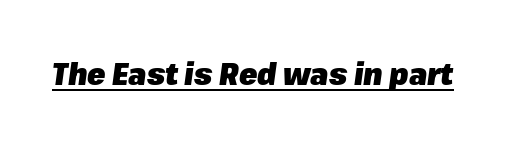
A typesetter would mark this as italic. Typesetter's note: full bold, strokes at maximum text heaviness. A rule runs beneath these lines of type. The rendering keeps characters at their native spacing. The passage shown is typed in a proportional face where columns would drift.
